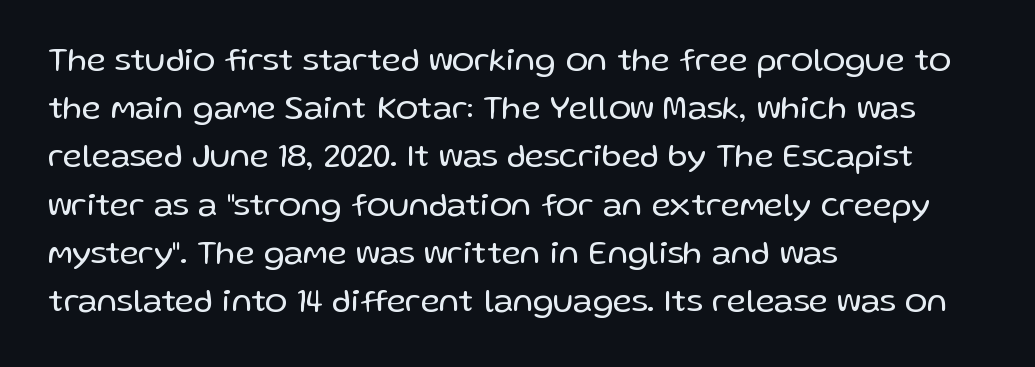
The weight would be labelled regular, book, light, or lighter still. The passage shown has conventional tracking throughout. Unmarked baselines from the first word to the last. Students, observe: this is what conventionally led text looks like. Do the characters align in a grid? No, the font is proportional.
